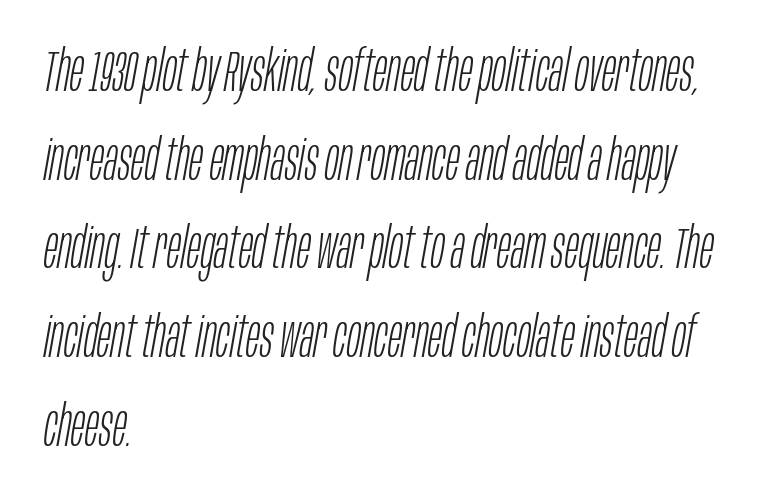
{"italic": "yes", "lean": "right", "slant_degrees": 10, "bold": "no", "weight": "light", "width": "condensed", "stroke_contrast": "low", "x_height": "large", "monospaced": "no", "underline": "no", "align": "left", "line_spacing": "normal", "line_spacing_ratio": 1.53, "letter_spacing": "normal", "letter_spacing_em": 0.0, "glyph_px": 58}
